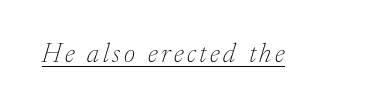
Every character sits at an angle, as italics do. A quiet, ordinary-to-light weight characterises the typeface. A continuous stroke trails under the words, as in a hyperlink.
